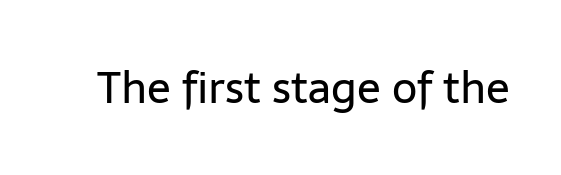
A roman cut, with each character standing at attention. Spacing between characters is what you'd get straight out of the box. A typesetter would call this proportional, since set widths differ per character. Check where the strokes stop: nothing finishes them off — pure sans.
